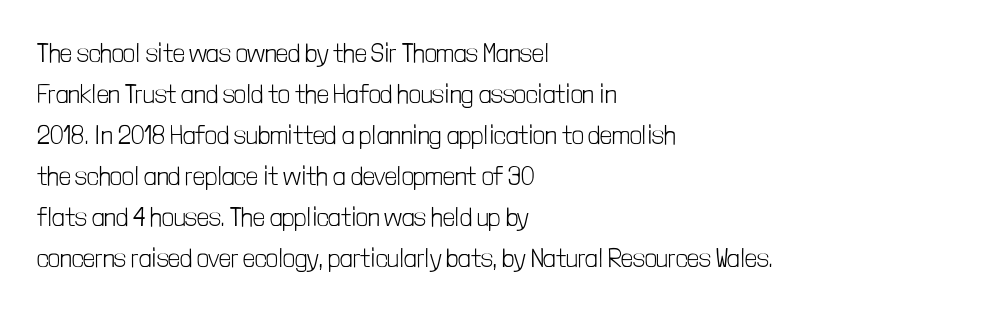
{"italic": "no", "bold": "no", "underline": "no", "align": "left", "line_spacing": "normal", "line_spacing_ratio": 1.58, "letter_spacing": "normal", "letter_spacing_em": 0.0, "glyph_px": 26}
